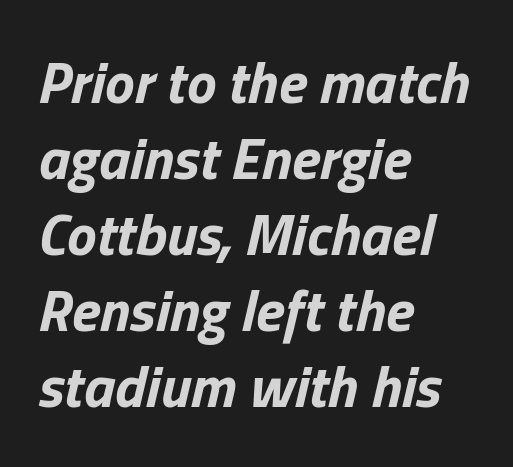
Is the type slanted? Yes — the strokes lean at a clear angle. The lines sit at an ordinary, default distance from one another. This rendering features lettering with no underline. Spacing verdict: proportional, widths tailored to each character. These lines keep a tight, regular rhythm from letter to letter.
